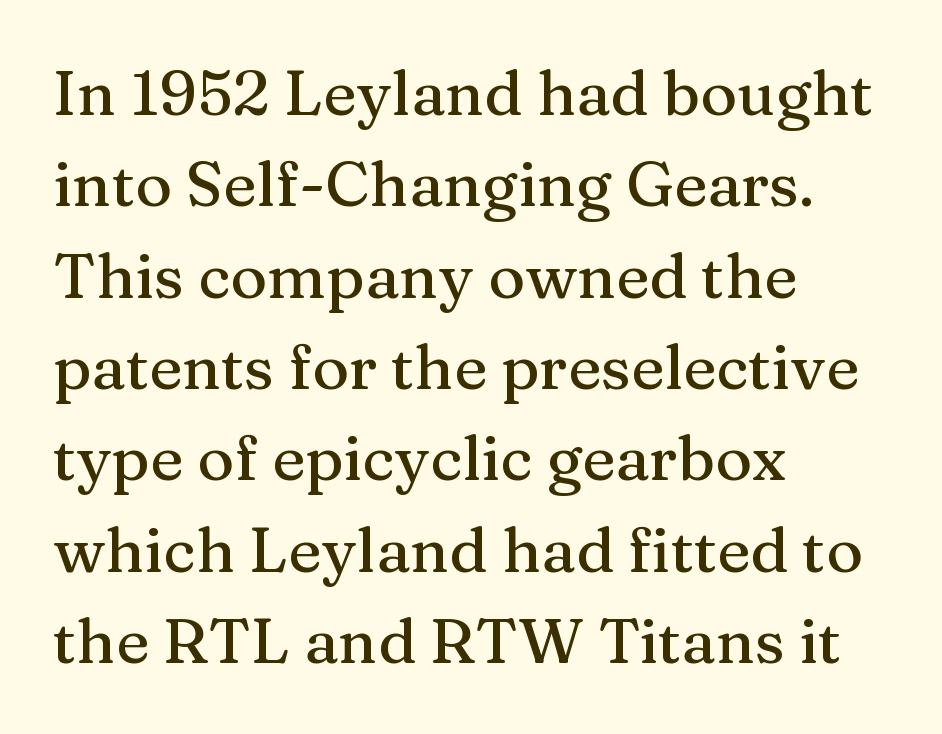
Honestly, the row spacing looks completely unremarkable. The line texture is even and compact thanks to regular tracking. Looks like regular typesetting: each glyph gets only the width it needs. Which margin do the lines hug? The left one — the right edge is uneven.
